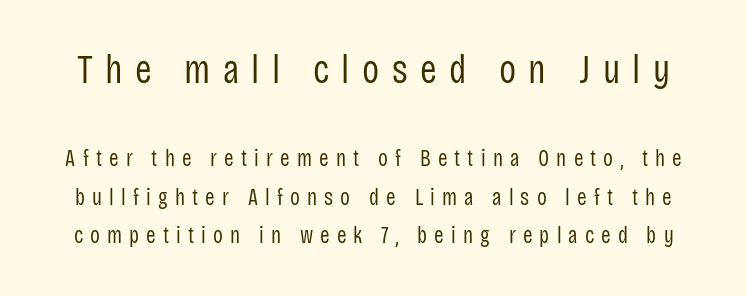
Any mark beneath the type? The region is blank. Students, note that the glyphs here are deliberately spaced far apart. Stems and bowls with no extra thickness — not bold. Is the lower block the larger one? No — the upper block carries the bigger type.
